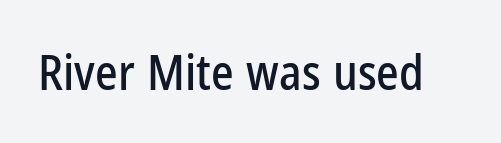
The tracking reads as untouched default to a designer's eye. Decoration check: the copy has no underline. The specimen reads as upright at a glance. The designer went with a sans here, leaving each stem footless. The passage shown is typed in a proportional face where columns would drift.
